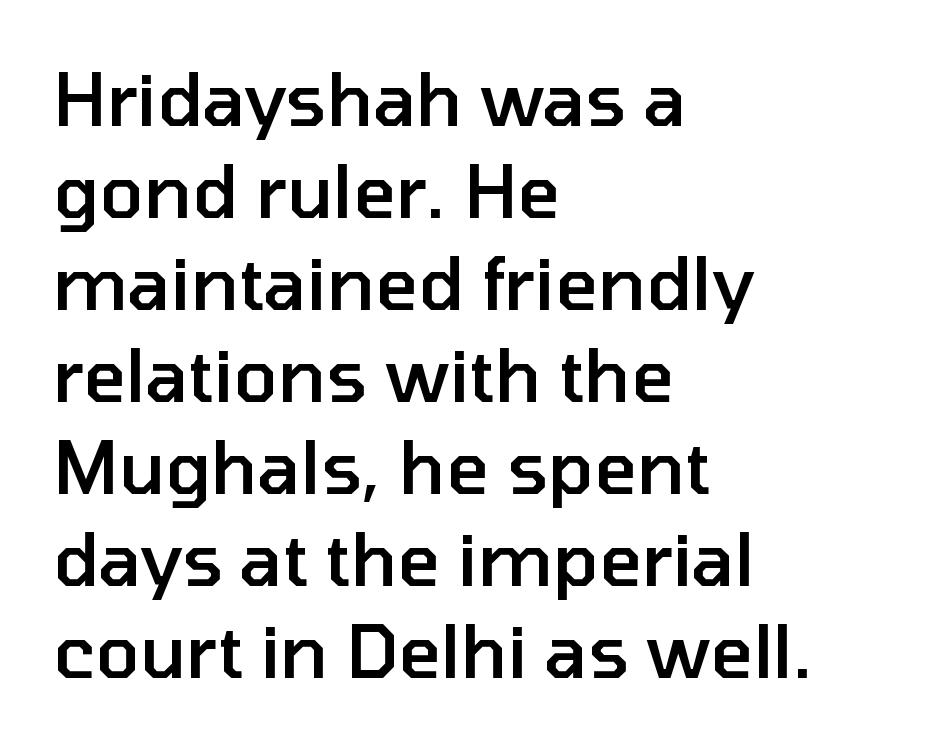
The image shows 73 px semibold sans-serif type, upright; set left-aligned, normal line spacing (1.26x), normal letter spacing, not underlined; low stroke contrast and a medium x-height.
